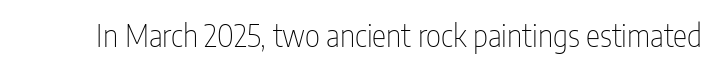
The glyphs in this specimen are sans serif. No word sits above an underline. Looks like regular typesetting: each glyph gets only the width it needs. Every stem runs plumb, perpendicular to the baseline.
